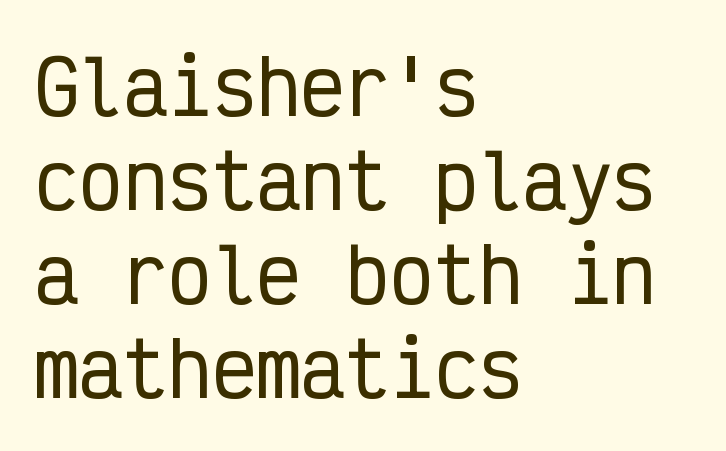
{"serif": "no", "italic": "no", "width": "condensed", "stroke_contrast": "low", "x_height": "medium", "monospaced": "yes", "underline": "no", "align": "left", "line_spacing": "normal", "line_spacing_ratio": 1.27, "letter_spacing": "normal", "letter_spacing_em": 0.0, "glyph_px": 74}
